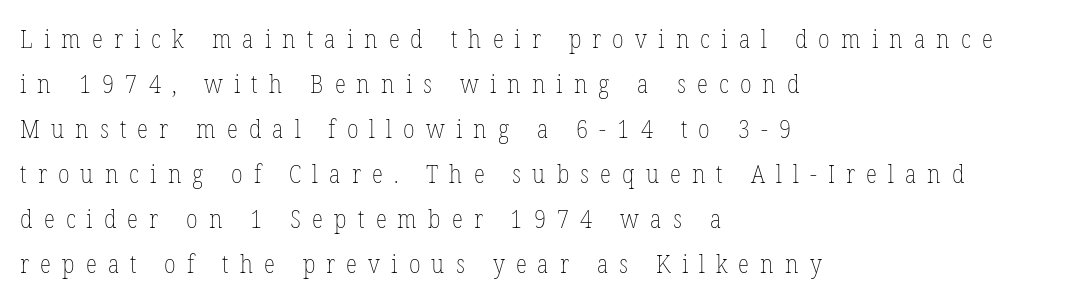
{"italic": "no", "bold": "no", "underline": "no", "align": "left", "line_spacing_ratio": 1.73, "letter_spacing": "wide", "letter_spacing_em": 0.43, "glyph_px": 26}
